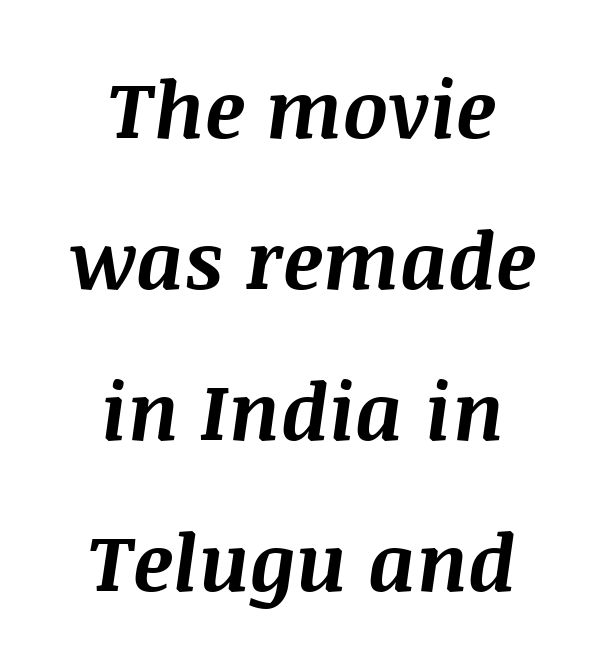
{"italic": "yes", "lean": "right", "slant_degrees": 8, "bold": "yes", "weight": "bold", "width": "normal", "stroke_contrast": "medium", "x_height": "large", "monospaced": "no", "underline": "no", "align": "center", "line_spacing": "loose", "line_spacing_ratio": 1.91, "letter_spacing": "normal", "letter_spacing_em": 0.0, "glyph_px": 79}
